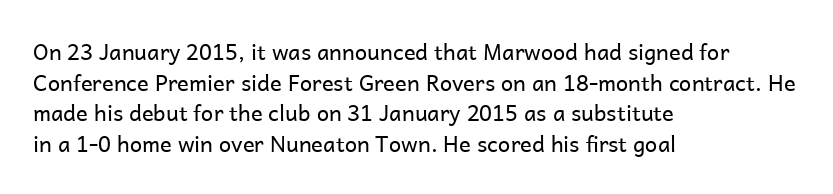
The image shows 22 px text type, upright; set left-aligned, normal line spacing (1.39x), normal letter spacing, not underlined.
